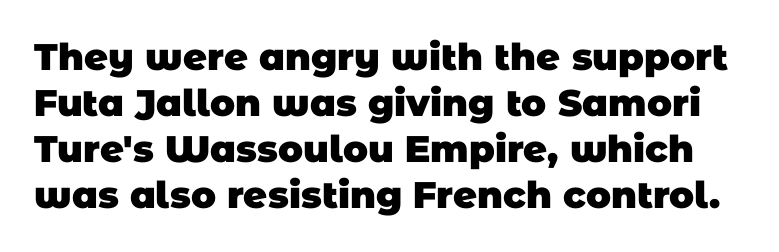
The image shows 37 px heavy sans-serif type; set line spacing 1.24x, normal letter spacing, not underlined; low stroke contrast and a large x-height.
